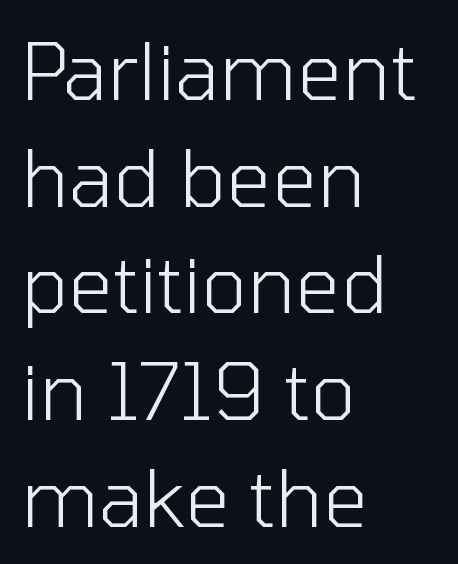
{"serif": "no", "italic": "no", "bold": "no", "weight": "light", "width": "normal", "stroke_contrast": "low", "x_height": "medium", "monospaced": "no", "underline": "no", "align": "left", "line_spacing": "normal", "line_spacing_ratio": 1.35, "letter_spacing": "normal", "letter_spacing_em": 0.0, "glyph_px": 79}
